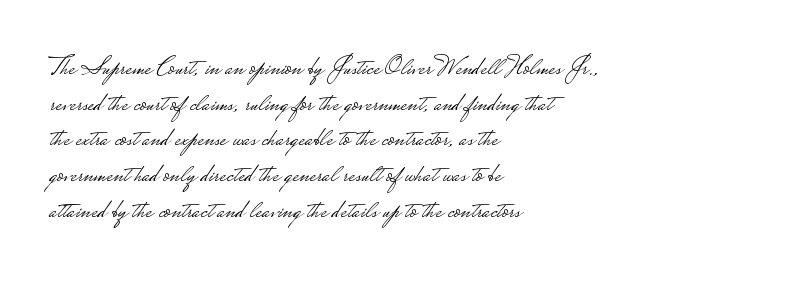
The image shows 27 px text type; set left-aligned, normal line spacing (1.32x), normal letter spacing, not underlined.
